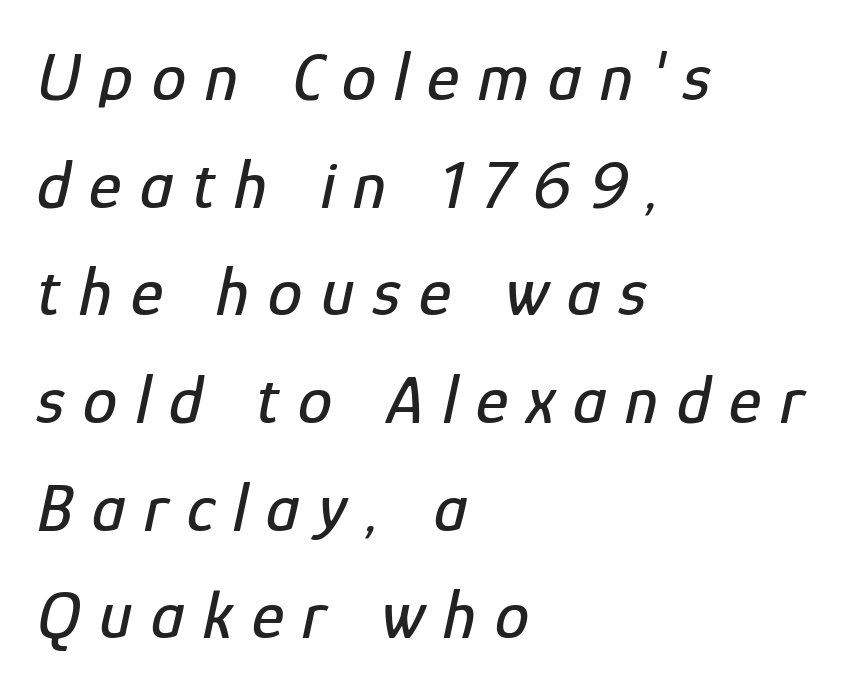
{"italic": "yes", "lean": "right", "slant_degrees": 12, "width": "condensed", "stroke_contrast": "low", "x_height": "medium", "monospaced": "no", "underline": "no", "align": "left", "line_spacing": "normal", "line_spacing_ratio": 1.56, "letter_spacing": "wide", "letter_spacing_em": 0.27, "glyph_px": 69}
